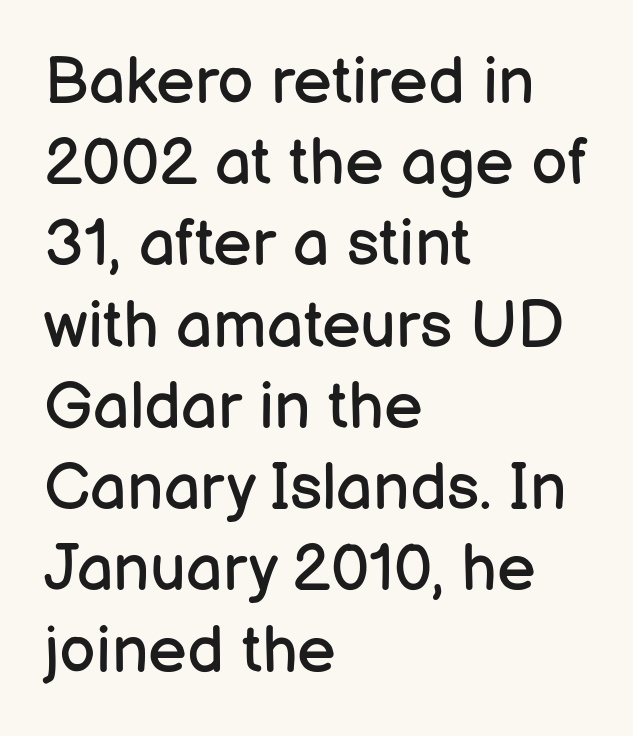
{"serif": "no", "italic": "no", "bold": "no", "weight": "regular", "width": "normal", "stroke_contrast": "low", "x_height": "medium", "monospaced": "no", "underline": "no", "align": "left", "line_spacing": "normal", "line_spacing_ratio": 1.25, "letter_spacing": "normal", "letter_spacing_em": 0.0, "glyph_px": 65}
